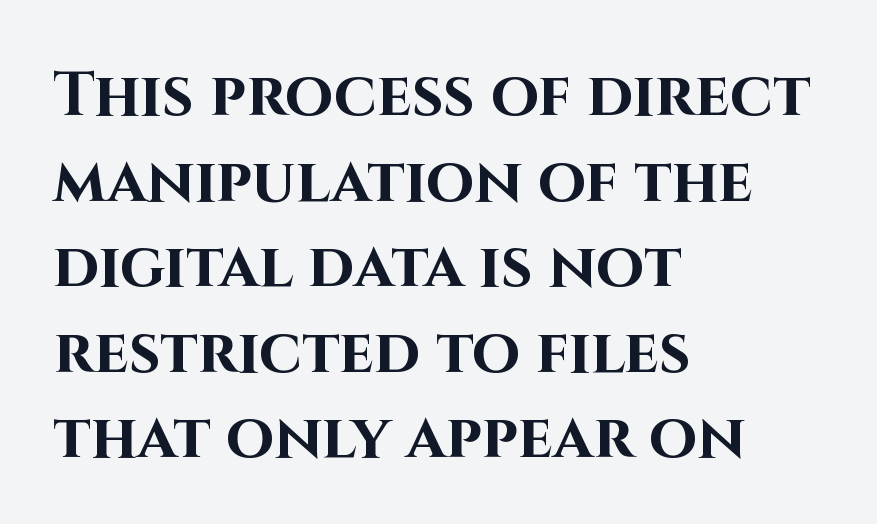
{"serif": "no", "italic": "no", "bold": "yes", "weight": "bold", "width": "normal", "stroke_contrast": "high", "x_height": "large", "monospaced": "no", "underline": "no", "align": "left", "line_spacing": "normal", "line_spacing_ratio": 1.38, "letter_spacing": "normal", "letter_spacing_em": 0.0, "glyph_px": 62}
